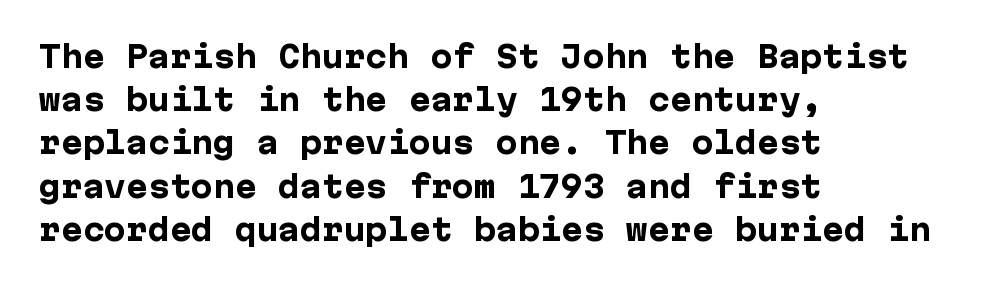
The image shows 29 px heavy sans-serif type, upright; set left-aligned, normal line spacing (1.49x), normal letter spacing, not underlined; low stroke contrast and a medium x-height.
